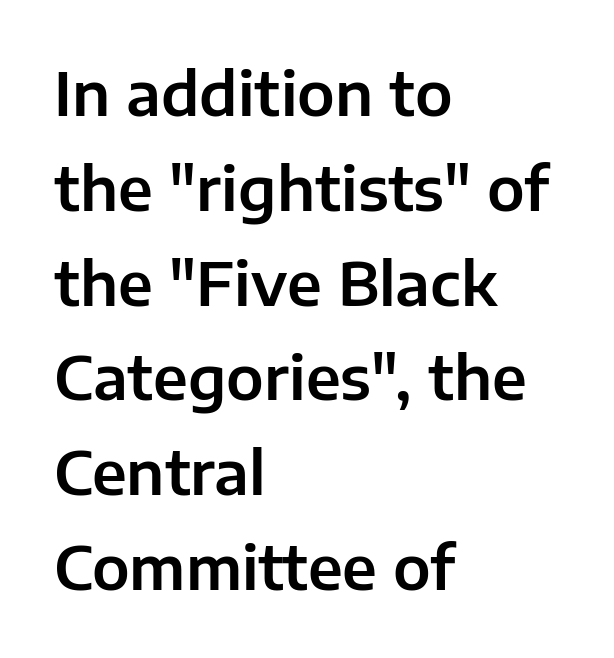
The image shows 60 px sans-serif type, upright; set left-aligned, normal line spacing (1.58x), normal letter spacing, not underlined; low stroke contrast and a medium x-height.
